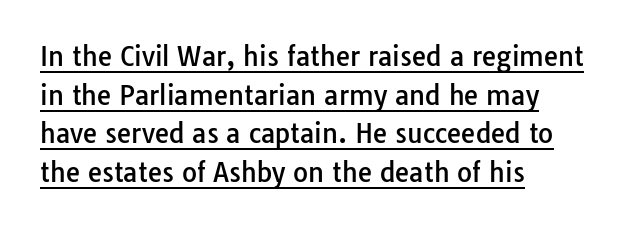
Q: Is the text italic (slanted)? A: No, it is upright.
Q: Is the text underlined? A: Yes.
Q: How is the paragraph aligned? A: Left-aligned.
Q: Is the spacing between letters normal or unusually wide? A: Normal.
Q: Is the spacing between lines tight, normal or loose? A: Normal.
